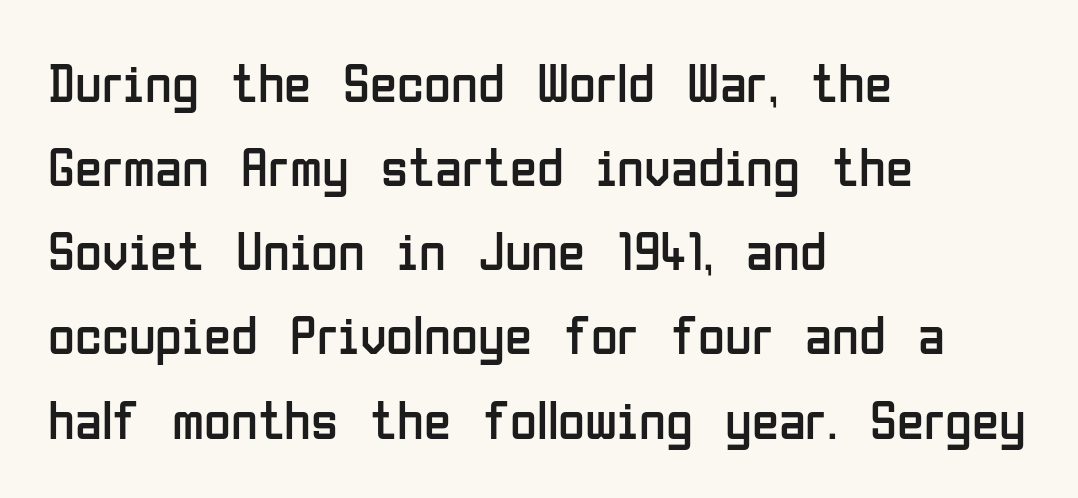
{"serif": "no", "italic": "no", "bold": "no", "weight": "regular", "width": "condensed", "stroke_contrast": "low", "x_height": "medium", "monospaced": "no", "underline": "no", "align": "left", "line_spacing": "normal", "line_spacing_ratio": 1.53, "letter_spacing": "normal", "letter_spacing_em": 0.0, "glyph_px": 55}
